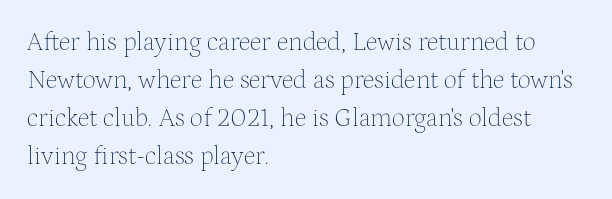
Visually the block forms a straight wall on the left and a jagged coastline on the right. Caption: standard tracking, unaltered. The type sits square on the baseline with zero lean. Weight: not bold — regular or lighter.
